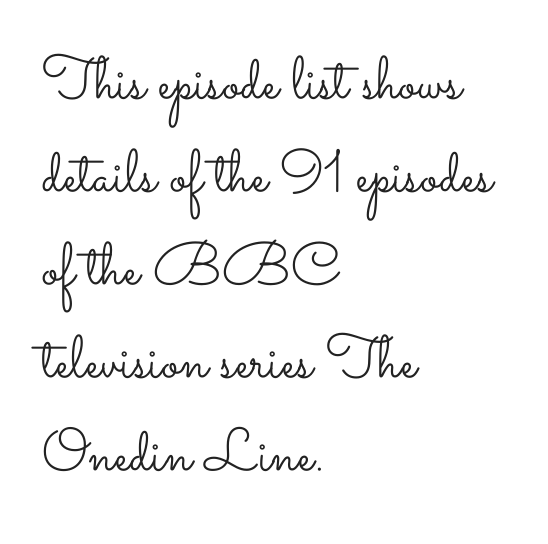
{"bold": "no", "weight": "light", "width": "wide", "stroke_contrast": "low", "x_height": "small", "monospaced": "no", "underline": "no", "align": "left", "line_spacing": "normal", "line_spacing_ratio": 1.55, "letter_spacing": "normal", "letter_spacing_em": 0.0, "glyph_px": 60}
